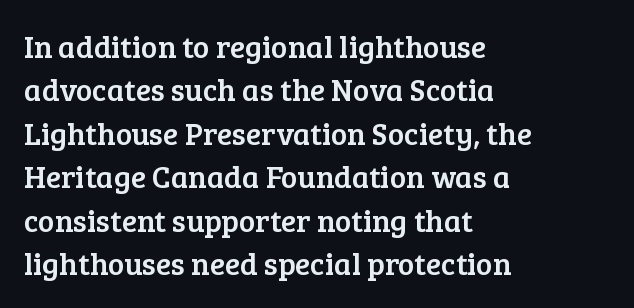
Q: Is the text italic (slanted)? A: No, it is upright.
Q: Is the typeface a serif or a sans-serif typeface? A: Serif.
Q: Is the text underlined? A: No.
Q: How is the paragraph aligned? A: Left-aligned.
Q: Is the spacing between letters normal or unusually wide? A: Normal.
Q: Is the spacing between lines tight, normal or loose? A: Normal.
Q: Width (condensed, normal, or wide)? A: Normal.
Q: Stroke contrast? A: Low.
Q: x-height? A: Medium.
Q: Monospaced? A: No.
